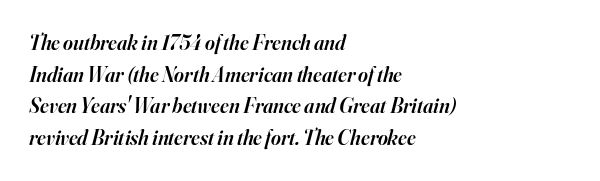
The leading is moderate, giving the passage an even texture. Does the lettering tilt? It does — this is italic. The rag falls on the right side of this text block. Is the letter spacing exaggerated? No — it looks like the ordinary default. The baseline area is clear. The characters look somewhat weighty, a semibold short of true bold.
